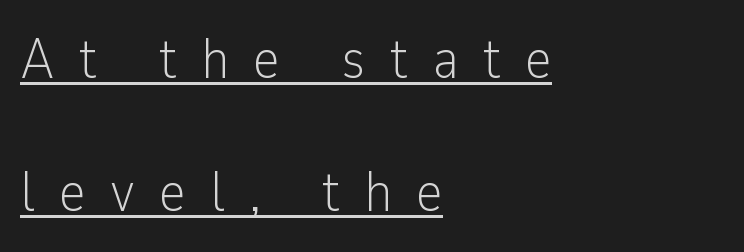
{"serif": "no", "italic": "no", "bold": "no", "weight": "light", "width": "condensed", "stroke_contrast": "low", "x_height": "medium", "monospaced": "no", "underline": "yes", "align": "left", "line_spacing": "loose", "line_spacing_ratio": 2.33, "letter_spacing": "wide", "letter_spacing_em": 0.43, "glyph_px": 57}
